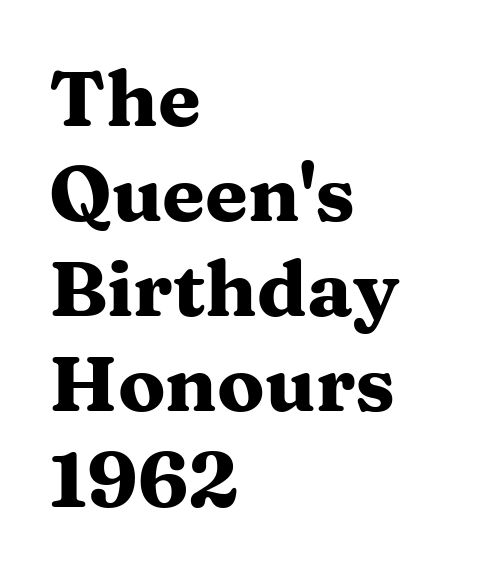
You'd pick this weight for a headline — it's a proper bold. The type family on display is of the serif kind. Reading down the block, your eye returns to a fixed left position each line. The letters advance in unequal steps, a hallmark of proportional type.
